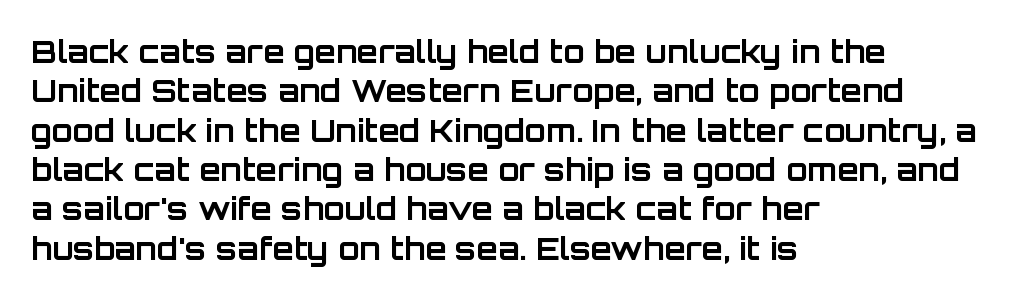
The image shows 31 px bold sans-serif type, upright; set left-aligned, normal line spacing (1.27x), normal letter spacing, not underlined; low stroke contrast and a large x-height.
